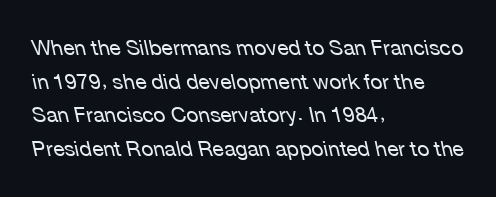
Stems here are at most as thick as an everyday book face. Descender tails drop into unmarked territory. Interline gaps are of average width in this sample. If you drew a ruler down the left edge, every line would touch it. Inter-character spacing is left at the font's built-in metrics. Slanted lettering throughout.
